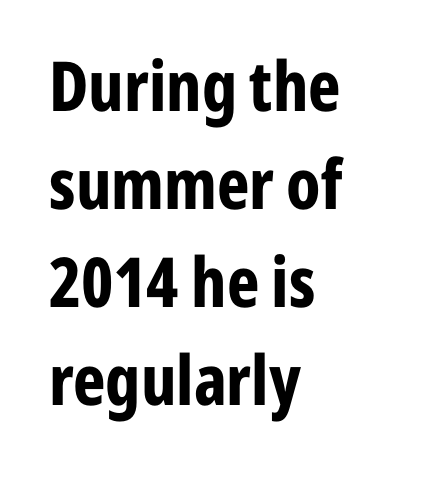
{"serif": "no", "italic": "no", "bold": "yes", "weight": "bold", "width": "condensed", "stroke_contrast": "low", "x_height": "medium", "monospaced": "no", "underline": "no", "align": "left", "line_spacing": "normal", "line_spacing_ratio": 1.42, "letter_spacing": "normal", "letter_spacing_em": 0.0, "glyph_px": 69}
